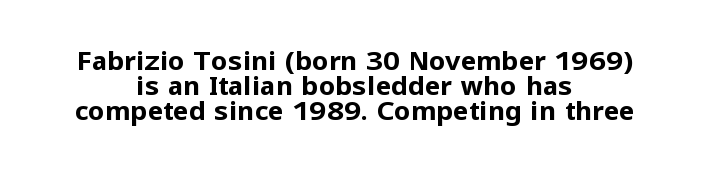
{"italic": "no", "bold": "yes", "underline": "no", "align": "center", "line_spacing": "tight", "line_spacing_ratio": 0.97, "letter_spacing": "normal", "letter_spacing_em": 0.0, "glyph_px": 26}
